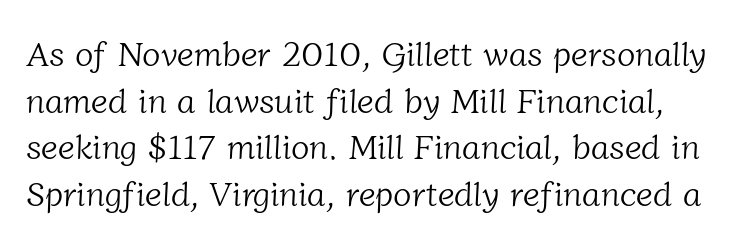
Stems here are at most as thick as an everyday book face. Glance below the letters and you will spot only blank space. Honestly, the row spacing looks completely unremarkable. Proportional: the letters do not fall into vertical columns. Look at the tracking — it's just the regular setting, nothing added. This is serif lettering, the kind often seen in printed books.
